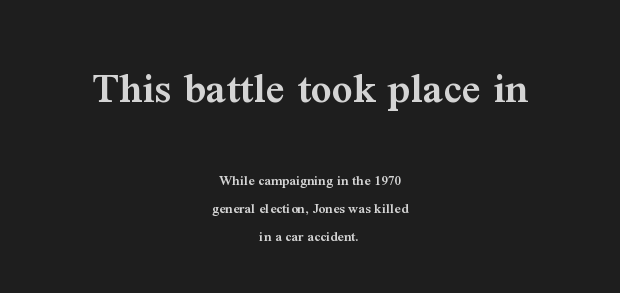
The image shows 46 px semibold serif type, upright; set centered, line spacing 1.89x, normal letter spacing, not underlined; the first (top) block is 3.07x larger; medium stroke contrast and a medium x-height.
